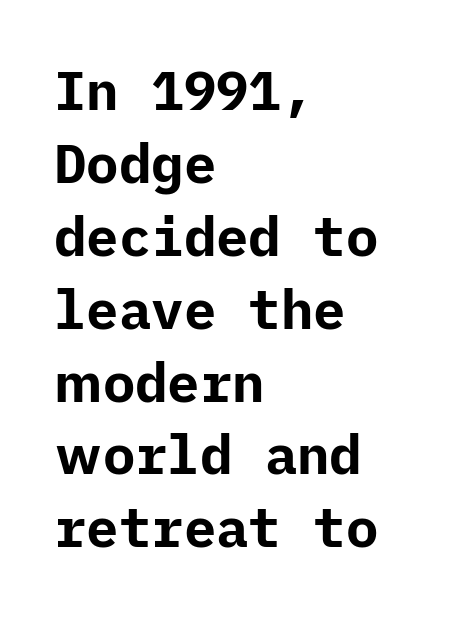
Underlining? Definitely not there. Designer's note — italics off, roman on. You could call the tracking neutral — neither tight nor loose. The setting favours the left margin, as ordinary paragraphs usually do.
